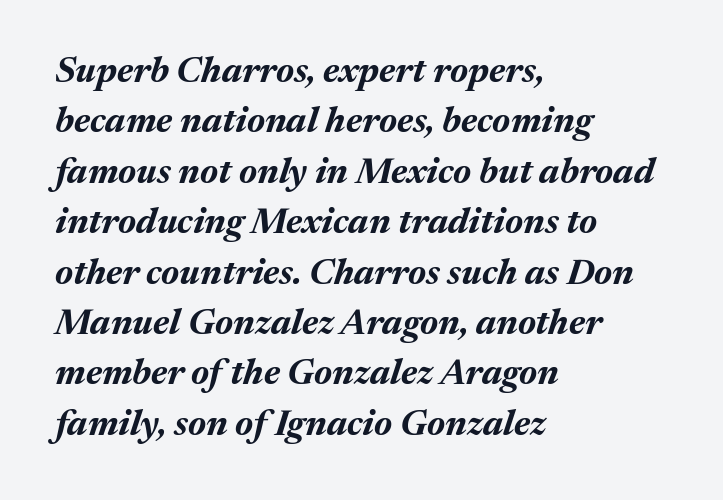
Q: Is the text bold? A: Yes.
Q: Is the text italic (slanted)? A: Yes, it leans right by about 17 degrees.
Q: Is the text underlined? A: No.
Q: How is the paragraph aligned? A: Left-aligned.
Q: Is the spacing between letters normal or unusually wide? A: Normal.
Q: Is the spacing between lines tight, normal or loose? A: Normal.
Q: Width (condensed, normal, or wide)? A: Normal.
Q: Stroke contrast? A: Medium.
Q: x-height? A: Medium.
Q: Monospaced? A: No.
